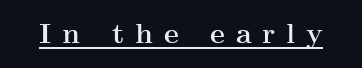
The type is letterspaced generously, with wide tracking. Unlike italic type, these characters show no tilt at all. Weight: bold. Somebody hit Ctrl+U on this one — the words are underlined.
